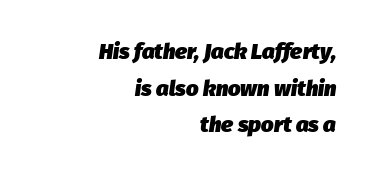
{"italic": "yes", "lean": "right", "slant_degrees": 8, "bold": "yes", "underline": "no", "align": "right", "line_spacing": "normal", "line_spacing_ratio": 1.66, "letter_spacing": "normal", "letter_spacing_em": 0.0, "glyph_px": 22}
